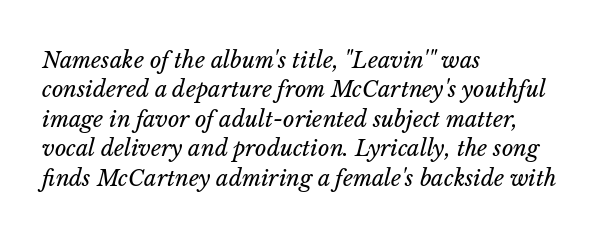
The face used here is rendered with its standard letterfit. Casual observation: everything's shoved over to the left. Stems and bowls with no extra thickness — not bold. Does the lettering tilt? It does — this is italic. The leading is moderate, giving the passage an even texture. The strip under each line holds only bare page.
